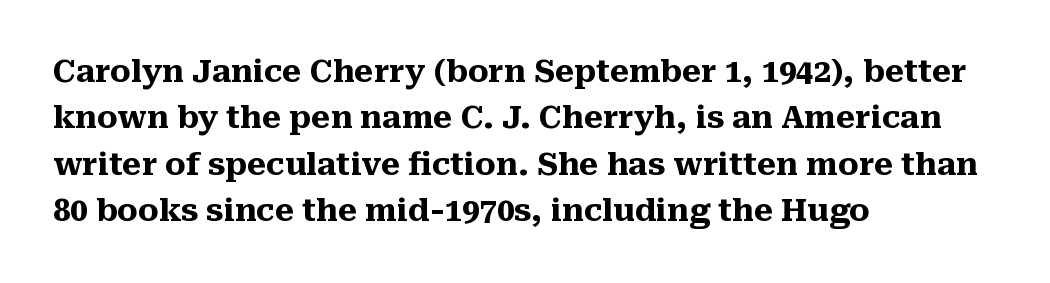
When letters stand straight like this, we call the style roman or upright. The passage shown has conventional tracking throughout. Letterform terminals end in serifs throughout the passage. Vertically, the passage feels balanced, rows spaced as you'd expect. Its strokes are broad and dark, the hallmark of bold type.
